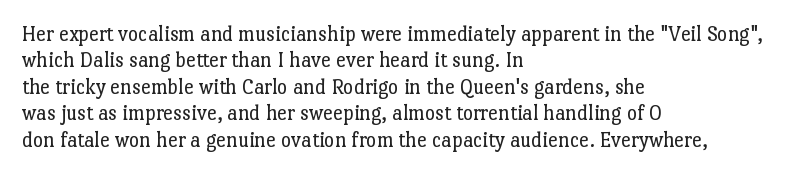
This sample uses an upright cut, with every glyph sitting square on the baseline. Underlining? Definitely not there. Heaviness? Minimal to ordinary, like unemphasized prose. Short note: letters normally spaced. Where is the straight margin? On the left.
